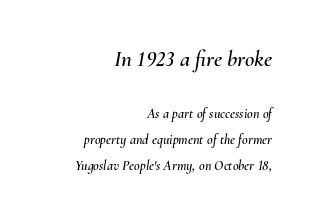
The image shows 23 px text type, italic (leaning right); set right-aligned, line spacing 1.86x, normal letter spacing, not underlined; the first (top) block is 1.64x larger.
